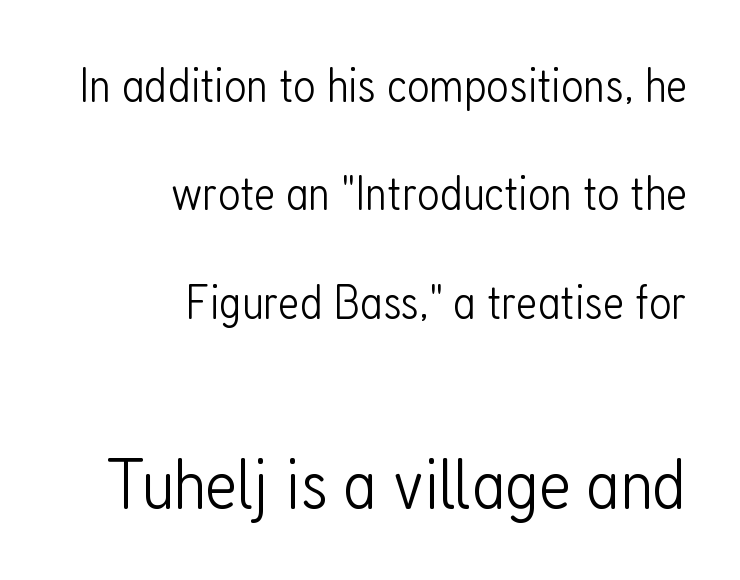
Q: Is the text bold? A: No.
Q: Is the text italic (slanted)? A: No, it is upright.
Q: Is the typeface a serif or a sans-serif typeface? A: Sans-serif.
Q: Is the text underlined? A: No.
Q: How is the paragraph aligned? A: Right-aligned.
Q: Is the spacing between letters normal or unusually wide? A: Normal.
Q: Is the spacing between lines tight, normal or loose? A: Loose.
Q: Which block of text is set in a larger size, the first (top) or the second (bottom)? A: The second (bottom) one.
Q: Width (condensed, normal, or wide)? A: Condensed.
Q: Stroke contrast? A: Low.
Q: x-height? A: Medium.
Q: Monospaced? A: No.
